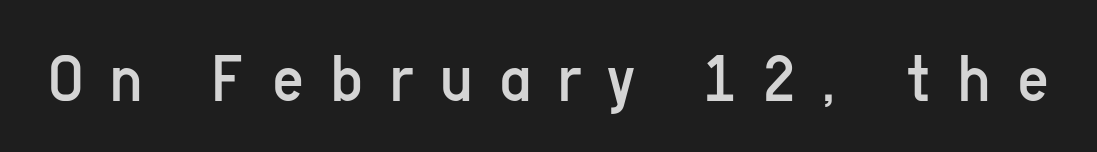
The image shows 69 px regular-weight, condensed sans-serif type, upright; set unusually wide letter spacing (+0.39 em), not underlined; low stroke contrast and a medium x-height.
